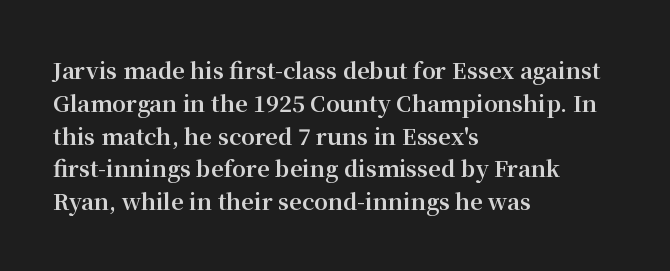
The image shows 22 px bold type, upright; set left-aligned, normal line spacing (1.49x), normal letter spacing, not underlined.
